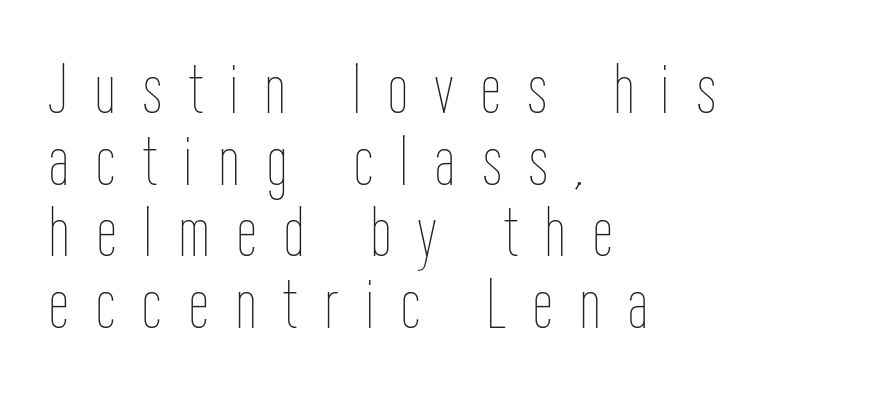
{"italic": "no", "bold": "no", "weight": "thin", "width": "condensed", "stroke_contrast": "low", "x_height": "medium", "monospaced": "no", "underline": "no", "align": "left", "line_spacing": "tight", "line_spacing_ratio": 1.01, "letter_spacing": "wide", "letter_spacing_em": 0.39, "glyph_px": 71}
